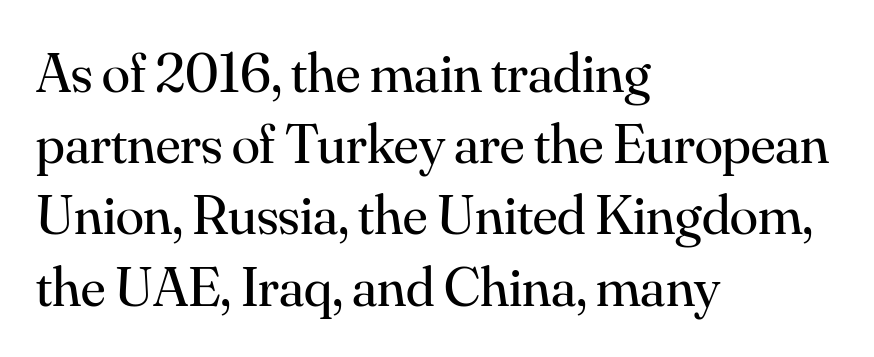
The face used here is proportionally spaced, like ordinary book or web type. Horizontally, the lines are justified to the leading edge only. The cut favours lightness, reaching ordinary text weight at its darkest. A bare baseline throughout the passage. Glyph-to-glyph distance matches everyday printed text.
